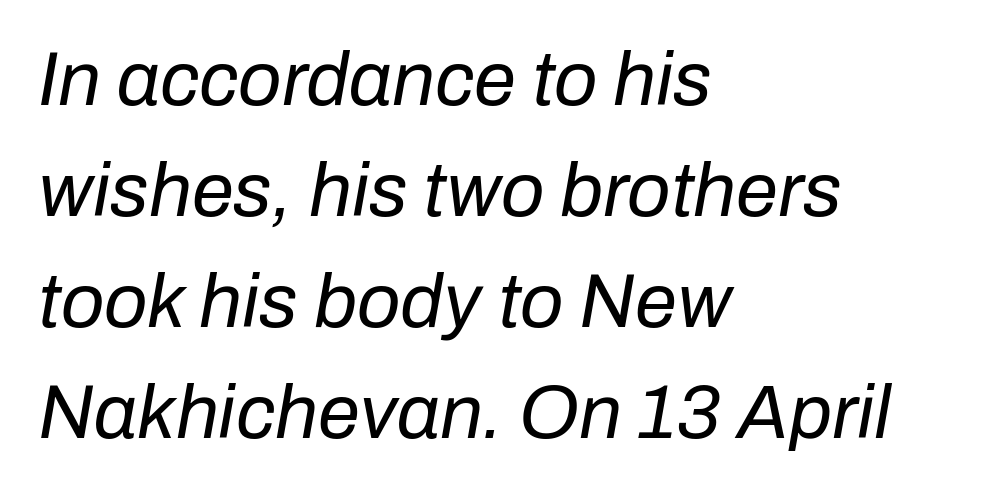
The image shows 76 px regular-weight type, italic (leaning right); set left-aligned, normal line spacing (1.46x), normal letter spacing, not underlined; low stroke contrast and a medium x-height.
